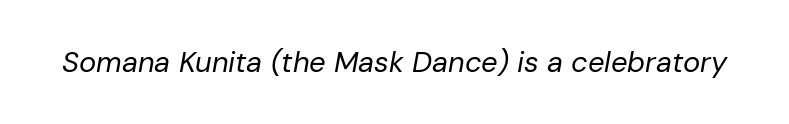
The image shows 29 px regular-weight type, italic (leaning right); set normal letter spacing, not underlined; low stroke contrast and a medium x-height.
